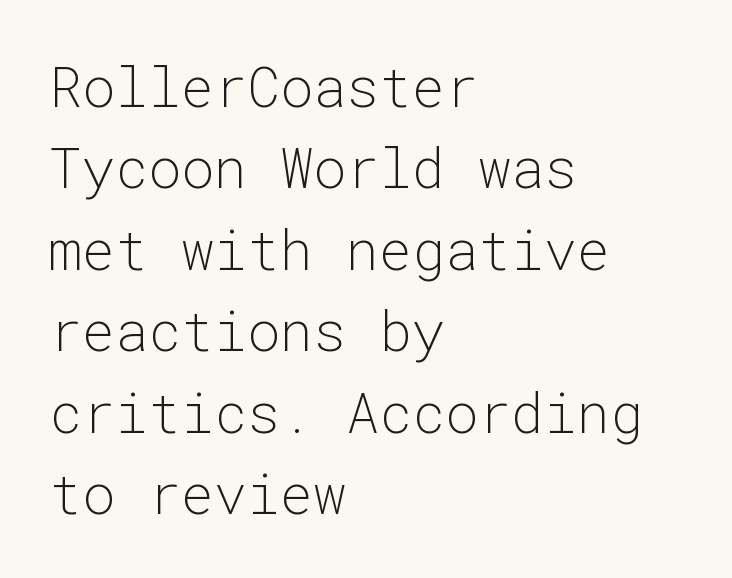
{"serif": "no", "italic": "no", "bold": "no", "weight": "light", "width": "normal", "stroke_contrast": "low", "x_height": "medium", "monospaced": "yes", "underline": "no", "align": "left", "line_spacing": "normal", "line_spacing_ratio": 1.48, "letter_spacing": "normal", "letter_spacing_em": 0.0, "glyph_px": 55}
